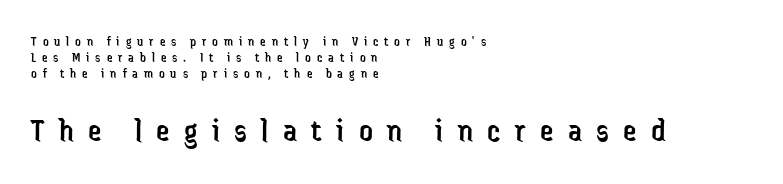
{"serif": "no", "italic": "no", "bold": "no", "weight": "regular", "width": "condensed", "stroke_contrast": "low", "x_height": "medium", "monospaced": "no", "underline": "no", "align": "left", "line_spacing": "tight", "line_spacing_ratio": 1.14, "letter_spacing": "wide", "letter_spacing_em": 0.42, "larger_block": "second", "size_ratio": 2.43, "glyph_px": 34}
